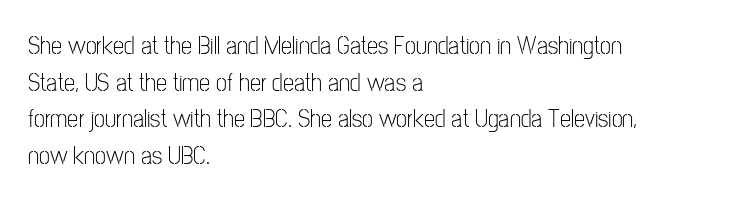
The image shows 25 px text type, upright; set left-aligned, normal line spacing (1.47x), normal letter spacing, not underlined.
